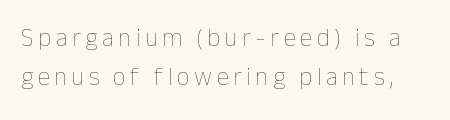
Normally led — the rows are evenly, conventionally spaced. Think standard paragraph weight, or any step lighter than that. Honestly, there is no underline to notice here at all. Do the letters lean? They stand straight.
